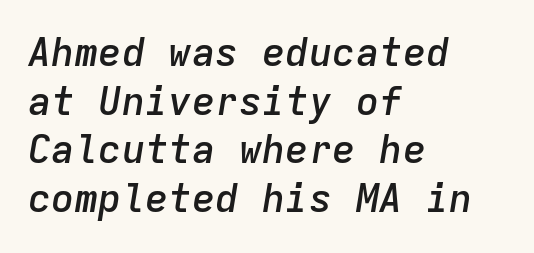
The image shows 39 px semibold type, italic (leaning right), monospaced; set left-aligned, normal line spacing (1.25x), normal letter spacing, not underlined; low stroke contrast and a medium x-height.
